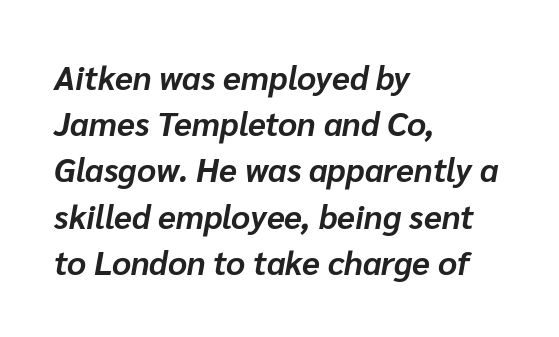
The letters sit at their default tracking, neither squeezed nor spread. These lines carry a lot of weight — the face is fully bold. The letters advance in unequal steps, a hallmark of proportional type. The rows are spaced the way most documents space them. Style check: oblique. A clean baseline with only descenders dipping below it.
